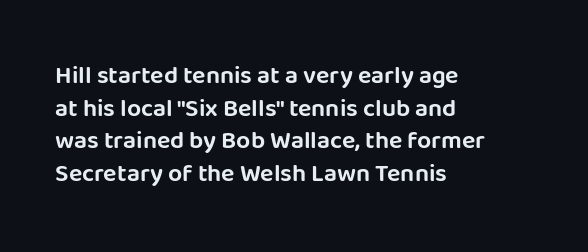
The tracking reads as untouched default to a designer's eye. Has an underline been added? It has not. Where is the straight margin? On the left. A typesetter would call this leading conventional body-copy spacing.
